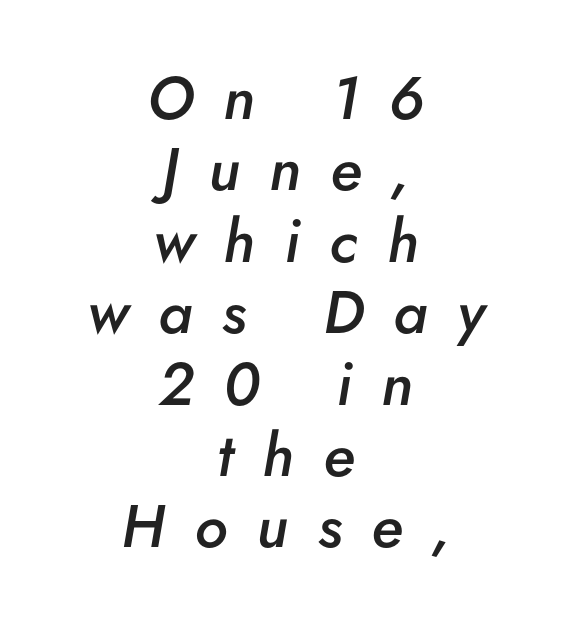
The image shows 60 px semibold type, italic (leaning right); set centered, line spacing 1.19x, unusually wide letter spacing (+0.49 em), not underlined; low stroke contrast and a small x-height.
